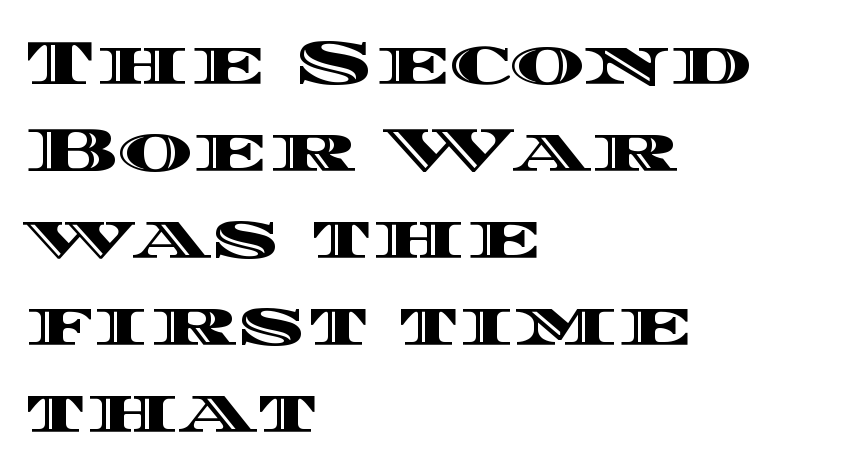
{"italic": "no", "width": "wide", "x_height": "large", "monospaced": "no", "underline": "no", "align": "left", "line_spacing": "normal", "line_spacing_ratio": 1.36, "letter_spacing": "normal", "letter_spacing_em": 0.0, "glyph_px": 64}
